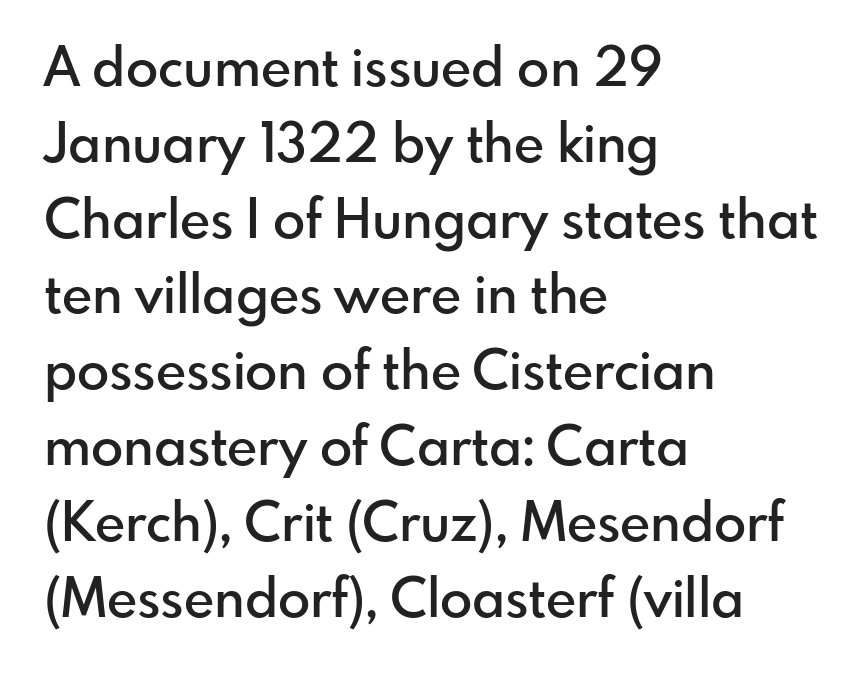
{"serif": "no", "italic": "no", "bold": "semi", "weight": "semibold", "width": "normal", "stroke_contrast": "low", "x_height": "small", "monospaced": "no", "underline": "no", "align": "left", "line_spacing": "normal", "line_spacing_ratio": 1.43, "letter_spacing": "normal", "letter_spacing_em": 0.0, "glyph_px": 53}
